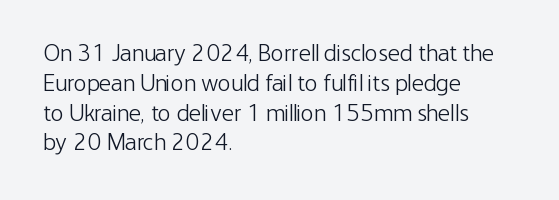
Q: Is the text bold? A: No.
Q: Is the text italic (slanted)? A: No, it is upright.
Q: Is the text underlined? A: No.
Q: How is the paragraph aligned? A: Left-aligned.
Q: Is the spacing between letters normal or unusually wide? A: Normal.
